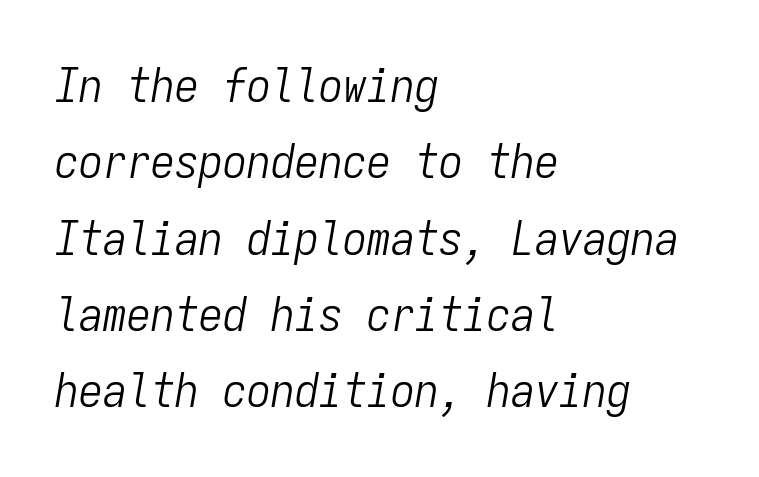
The image shows 48 px light, condensed type, italic (leaning right), monospaced; set left-aligned, normal line spacing (1.59x), normal letter spacing, not underlined; low stroke contrast and a medium x-height.
